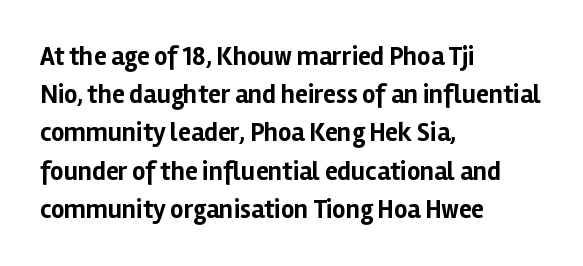
One glance says typical: line gaps are just what's usual. Students, note that the glyphs here touch the page at normal intervals. When letters stand straight like this, we call the style roman or upright. The string is rendered with underlining switched off. Casual observation: everything's shoved over to the left.
